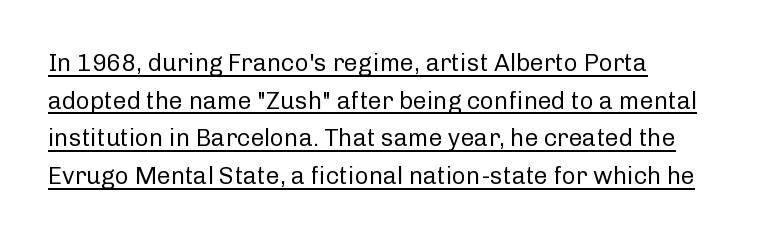
These lines stack with their left ends in a neat column. Italic: no, the glyphs are upright roman. Regular leading. The string is rendered with underlining switched on. The characters are drawn with everyday or finer stroke widths.
